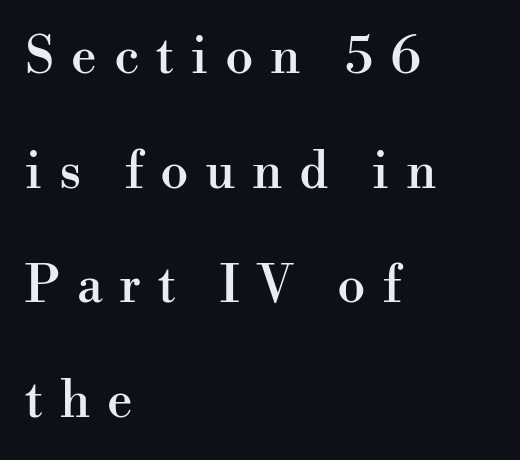
The image shows 51 px serif type, upright; set left-aligned, loose line spacing (2.25x), unusually wide letter spacing (+0.33 em), not underlined; high stroke contrast and a small x-height.
